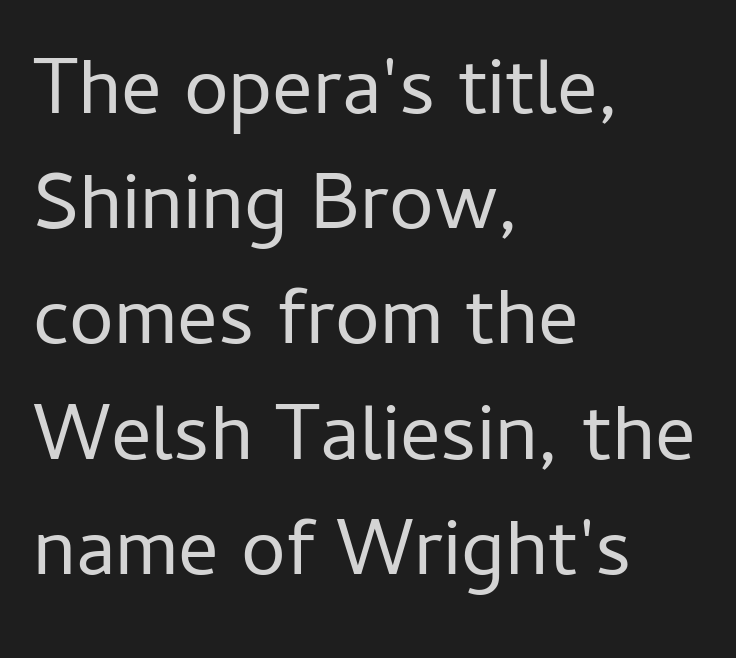
Q: Is the text bold? A: No.
Q: Is the text italic (slanted)? A: No, it is upright.
Q: Is the typeface a serif or a sans-serif typeface? A: Sans-serif.
Q: Is the text underlined? A: No.
Q: How is the paragraph aligned? A: Left-aligned.
Q: Is the spacing between letters normal or unusually wide? A: Normal.
Q: Is the spacing between lines tight, normal or loose? A: Normal.
Q: Width (condensed, normal, or wide)? A: Normal.
Q: Stroke contrast? A: Low.
Q: x-height? A: Medium.
Q: Monospaced? A: No.
